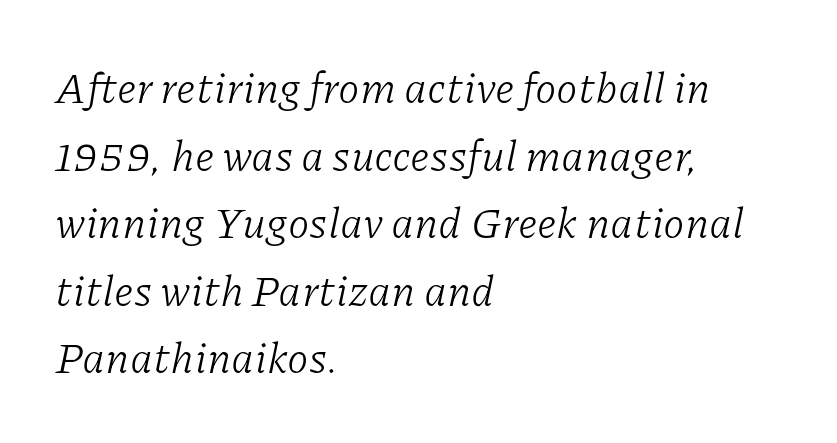
The image shows 43 px light serif type, italic (leaning right); set left-aligned, normal line spacing (1.57x), normal letter spacing, not underlined; low stroke contrast and a medium x-height.
